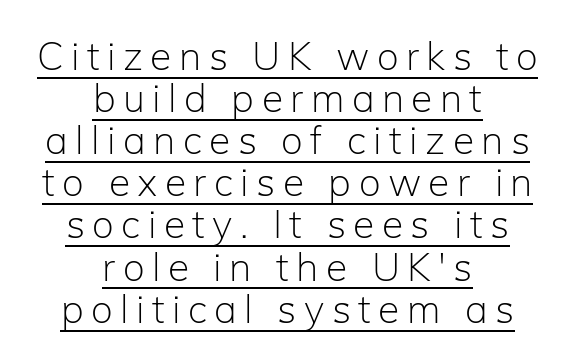
The image shows 39 px light sans-serif type, upright; set centered, tight line spacing (1.08x), underlined; low stroke contrast and a medium x-height.
